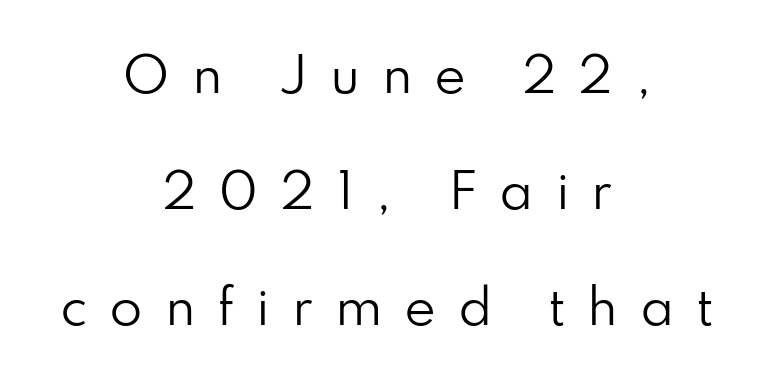
{"serif": "no", "italic": "no", "bold": "no", "weight": "regular", "width": "normal", "stroke_contrast": "low", "x_height": "small", "monospaced": "no", "underline": "no", "align": "center", "line_spacing": "loose", "line_spacing_ratio": 2.42, "letter_spacing": "wide", "letter_spacing_em": 0.45, "glyph_px": 48}
